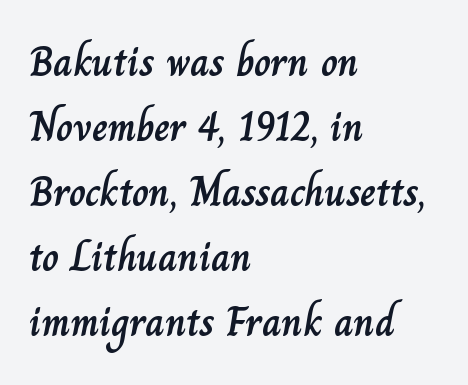
The image shows 42 px text type; set left-aligned, normal line spacing (1.55x), normal letter spacing, not underlined; low stroke contrast and a small x-height.
